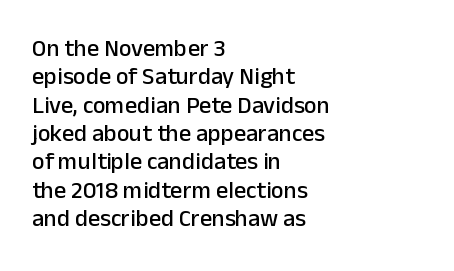
Q: Is the text italic (slanted)? A: No, it is upright.
Q: Is the text underlined? A: No.
Q: How is the paragraph aligned? A: Left-aligned.
Q: Is the spacing between letters normal or unusually wide? A: Normal.
